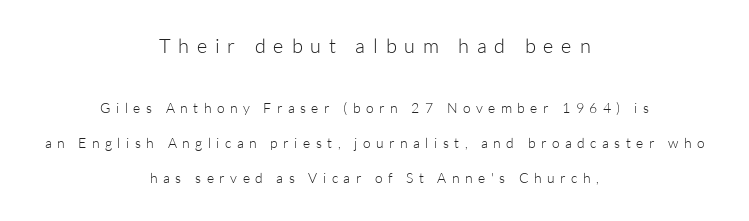
{"italic": "no", "bold": "no", "underline": "no", "align": "center", "line_spacing": "loose", "line_spacing_ratio": 2.47, "letter_spacing": "wide", "letter_spacing_em": 0.39, "larger_block": "first", "size_ratio": 1.43, "glyph_px": 20}
